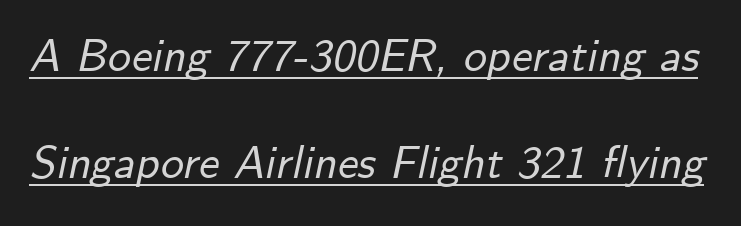
Italic: yes, the glyphs are oblique. Rows of type keep a wide berth in the vertical direction. Like a heading marked for emphasis, these lines bear an underscore. Is this a fixed-width face? No — the glyphs have proportional, varying widths.
